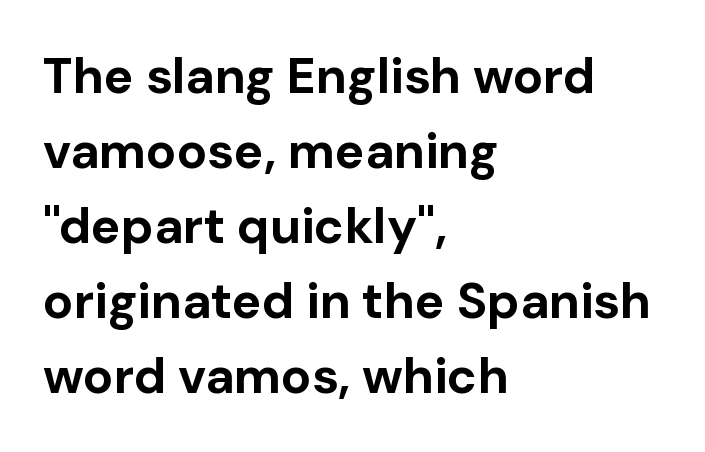
Q: Is the text bold? A: Yes.
Q: Is the text italic (slanted)? A: No, it is upright.
Q: Is the typeface a serif or a sans-serif typeface? A: Sans-serif.
Q: Is the text underlined? A: No.
Q: How is the paragraph aligned? A: Left-aligned.
Q: Is the spacing between letters normal or unusually wide? A: Normal.
Q: Is the spacing between lines tight, normal or loose? A: Normal.
Q: Width (condensed, normal, or wide)? A: Normal.
Q: Stroke contrast? A: Low.
Q: x-height? A: Medium.
Q: Monospaced? A: No.
